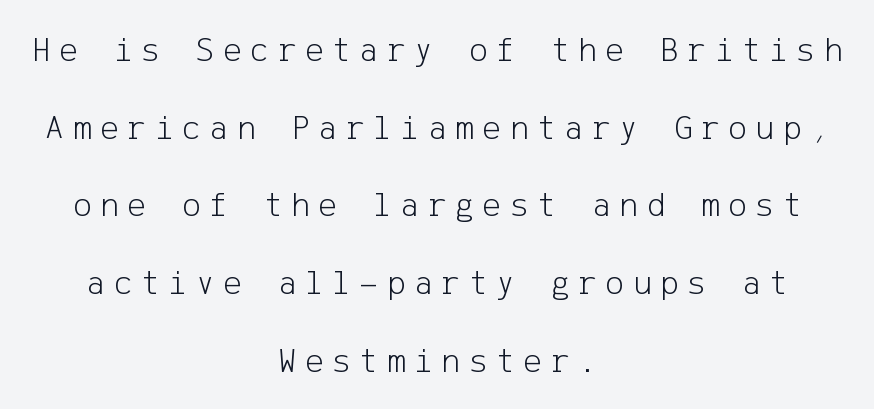
{"serif": "no", "italic": "no", "bold": "no", "weight": "light", "width": "normal", "stroke_contrast": "low", "x_height": "medium", "underline": "no", "align": "center", "line_spacing": "loose", "line_spacing_ratio": 2.22, "letter_spacing": "wide", "letter_spacing_em": 0.25, "glyph_px": 35}
